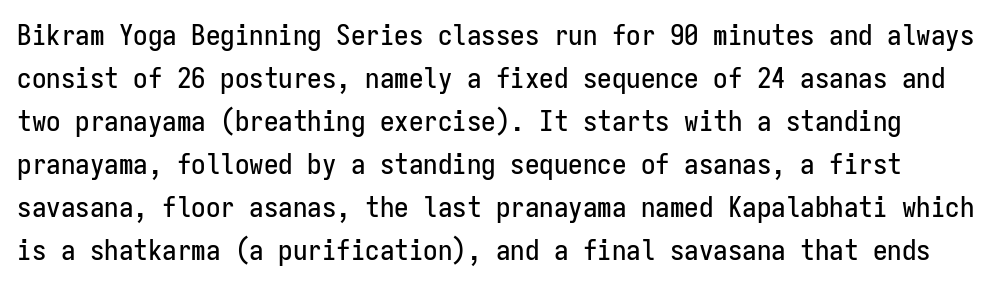
The image shows 29 px condensed sans-serif type, upright, monospaced; set normal line spacing (1.48x), normal letter spacing, not underlined; low stroke contrast and a medium x-height.
